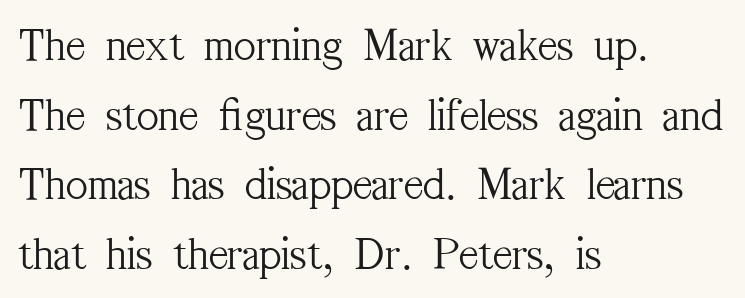
{"serif": "yes", "italic": "no", "bold": "no", "weight": "light", "width": "condensed", "stroke_contrast": "medium", "x_height": "medium", "monospaced": "no", "underline": "no", "align": "left", "line_spacing": "normal", "line_spacing_ratio": 1.48, "letter_spacing": "normal", "letter_spacing_em": 0.0, "glyph_px": 47}
